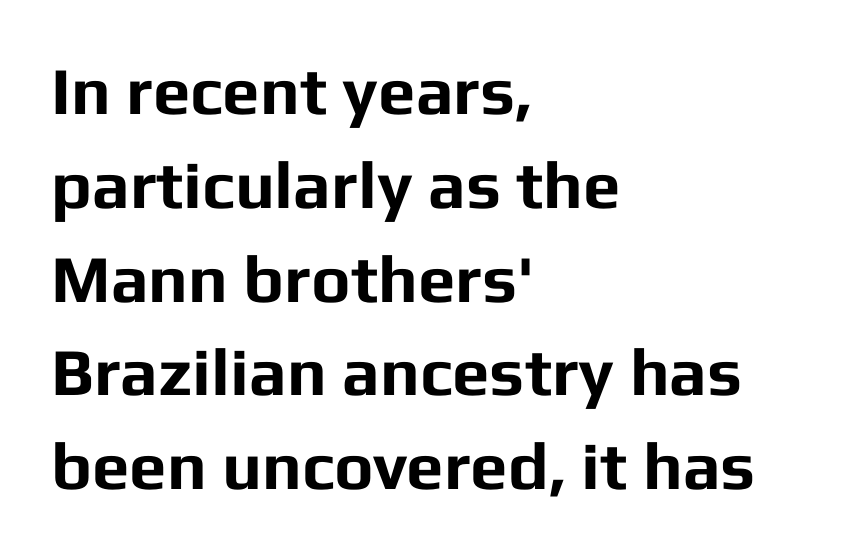
The image shows 67 px bold sans-serif type, upright; set left-aligned, normal line spacing (1.4x), normal letter spacing, not underlined; low stroke contrast and a medium x-height.
